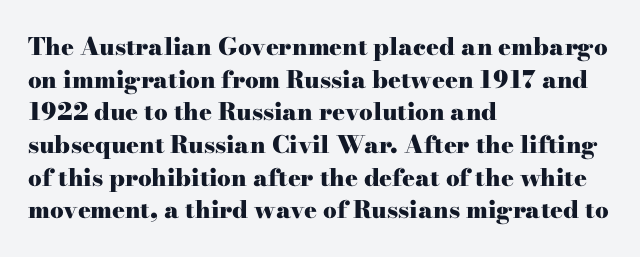
The rendering uses a moderate line-height, typical for paragraphs. The typography opts for an upright posture over an oblique one. Each word holds together tightly as a unit, with standard inter-letter gaps. Left-aligned paragraph, ragged on the right. The sample has been set heavy, in full bold. The string is rendered with underlining switched off.
